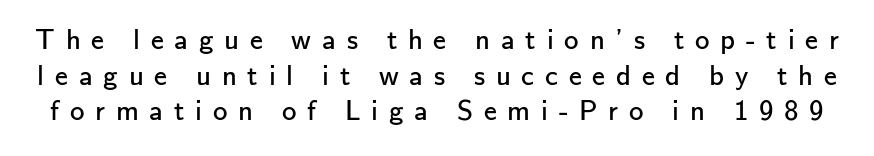
{"serif": "no", "italic": "no", "bold": "no", "weight": "regular", "width": "normal", "stroke_contrast": "low", "x_height": "small", "monospaced": "no", "underline": "no", "line_spacing_ratio": 1.23, "letter_spacing": "wide", "letter_spacing_em": 0.37, "glyph_px": 29}
